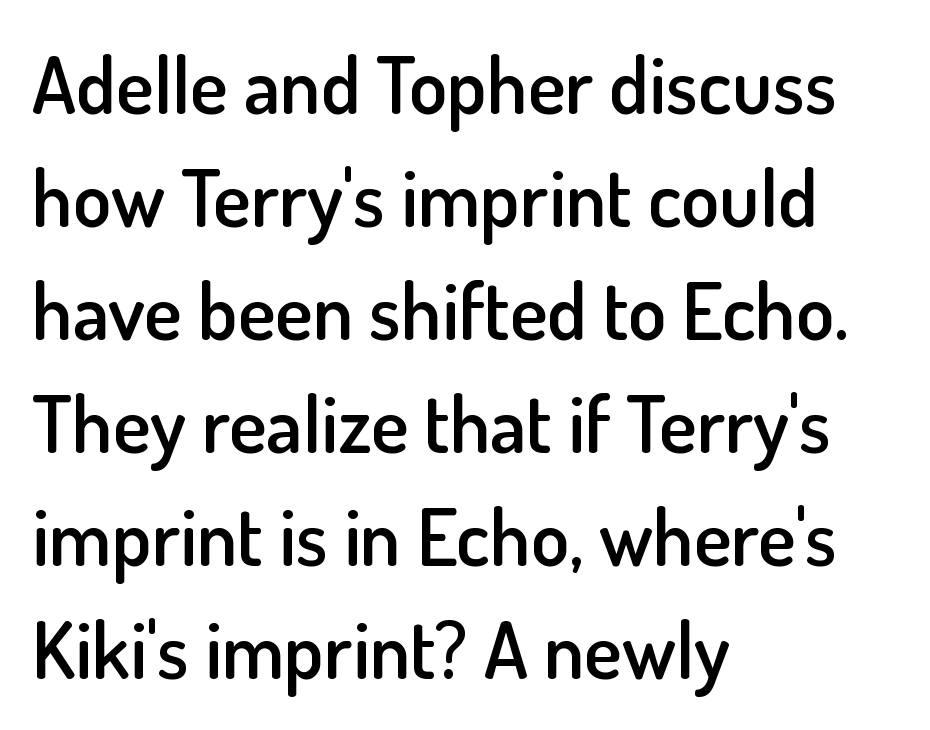
{"serif": "no", "italic": "no", "bold": "semi", "weight": "semibold", "width": "normal", "stroke_contrast": "low", "x_height": "small", "monospaced": "no", "underline": "no", "align": "left", "line_spacing": "normal", "line_spacing_ratio": 1.43, "letter_spacing": "normal", "letter_spacing_em": 0.0, "glyph_px": 79}
